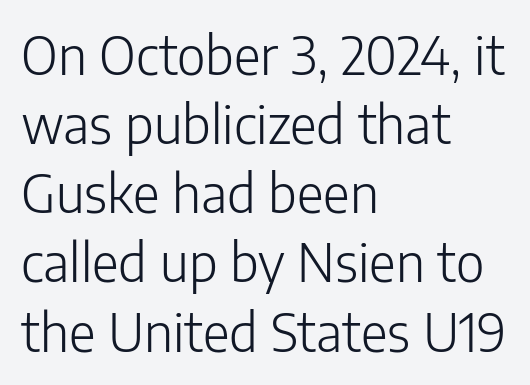
The image shows 52 px light sans-serif type, upright; set left-aligned, normal line spacing (1.33x), normal letter spacing, not underlined; low stroke contrast and a medium x-height.
